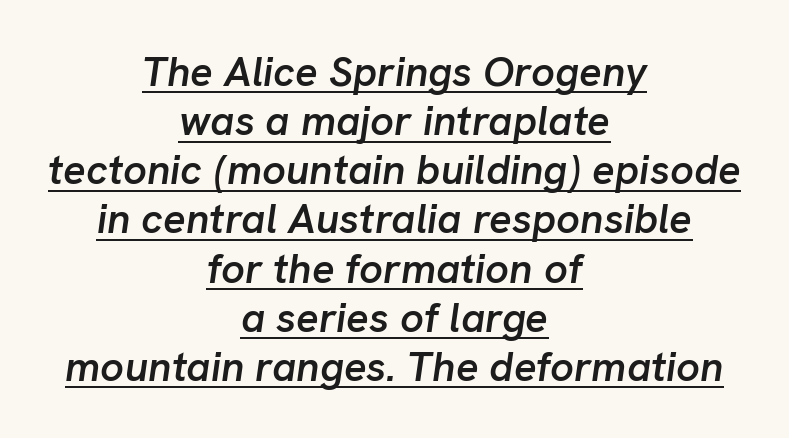
The image shows 42 px semibold type, italic (leaning right); set centered, line spacing 1.17x, normal letter spacing, underlined; low stroke contrast and a medium x-height.
